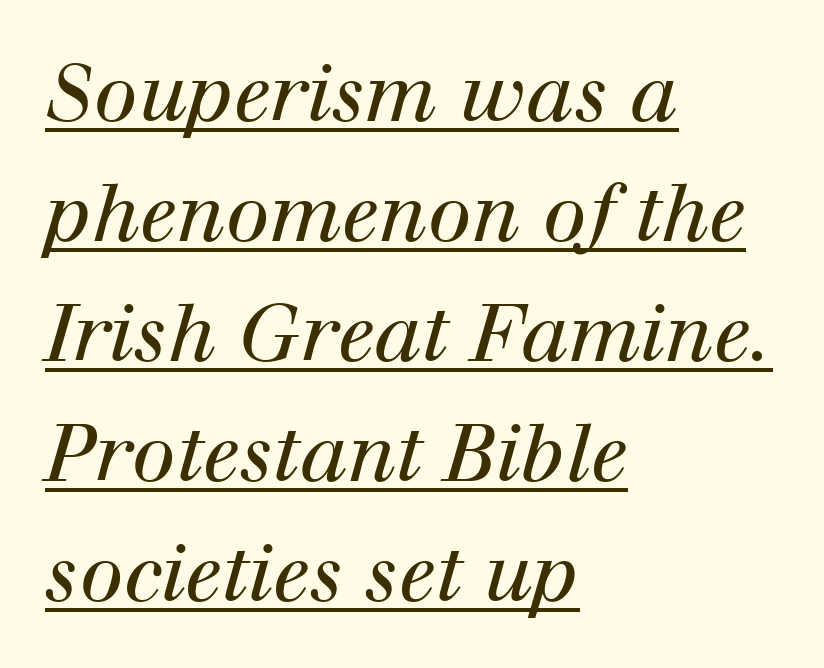
Q: Is the text bold? A: No.
Q: Is the text italic (slanted)? A: Yes, it leans right by about 12 degrees.
Q: Is the typeface a serif or a sans-serif typeface? A: Serif.
Q: Is the text underlined? A: Yes.
Q: How is the paragraph aligned? A: Left-aligned.
Q: Is the spacing between letters normal or unusually wide? A: Normal.
Q: Is the spacing between lines tight, normal or loose? A: Normal.
Q: Width (condensed, normal, or wide)? A: Normal.
Q: Stroke contrast? A: High.
Q: x-height? A: Medium.
Q: Monospaced? A: No.
